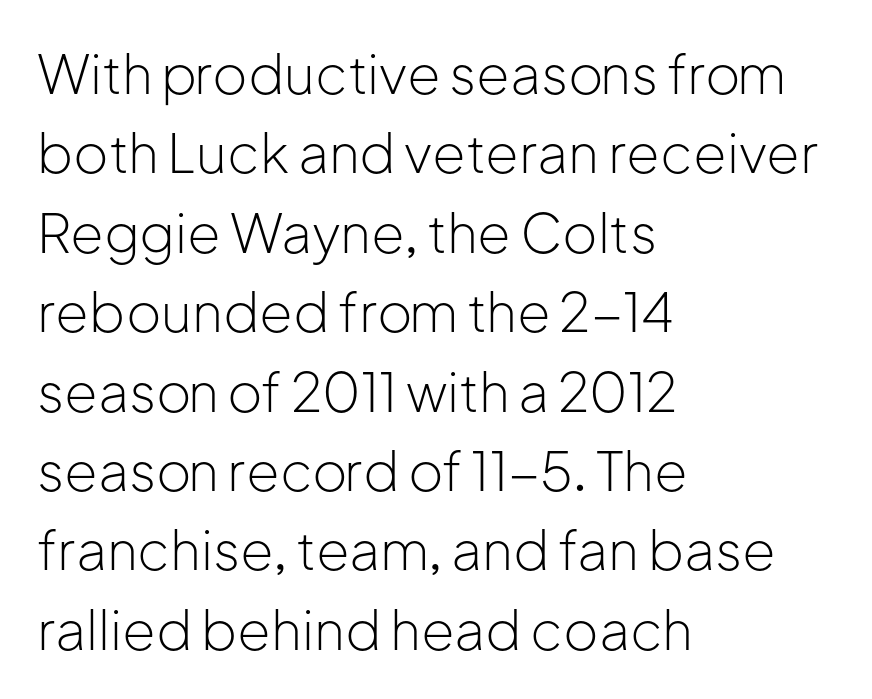
The image shows 54 px light sans-serif type, upright; set left-aligned, normal line spacing (1.47x), normal letter spacing, not underlined; low stroke contrast and a medium x-height.
